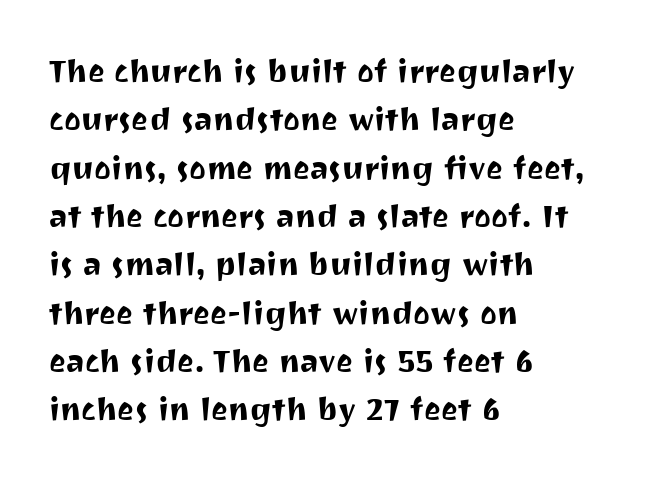
The face used here is rendered with its standard letterfit. The rendering uses natural spacing where letterforms have individual widths. The type family on display is of the sans-serif kind. The line-height multiplier appears to be the usual default. Reading down the block, your eye returns to a fixed left position each line. Every stem runs plumb, perpendicular to the baseline.
